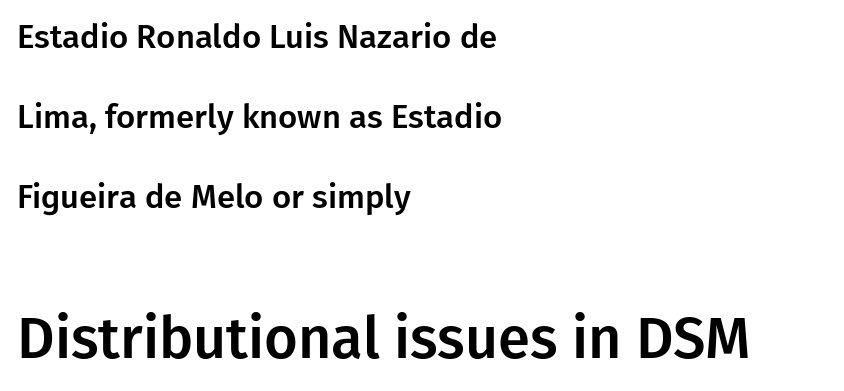
The image shows 58 px sans-serif type, upright; set left-aligned, loose line spacing (2.42x), normal letter spacing, not underlined; the second (bottom) block is 1.76x larger; low stroke contrast and a medium x-height.
